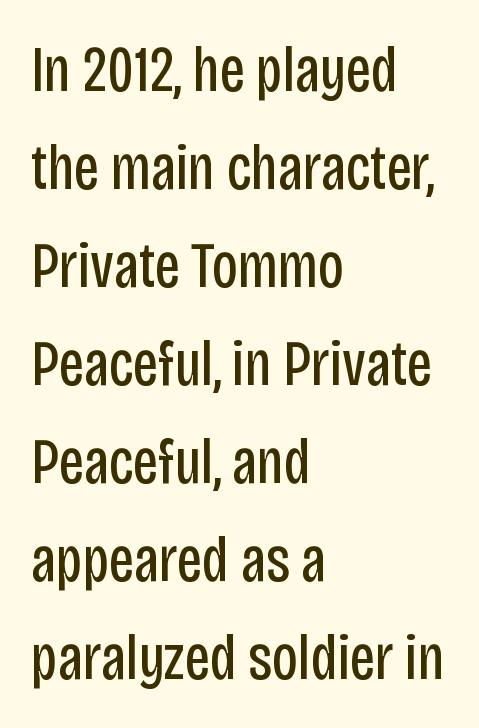
The passage shown is typeset with a sans-serif family. The line-height multiplier appears to be the usual default. Ink coverage per letter is moderate at most. Is this a fixed-width face? No — the glyphs have proportional, varying widths. Style check: upright. These lines stack with their left ends in a neat column.
